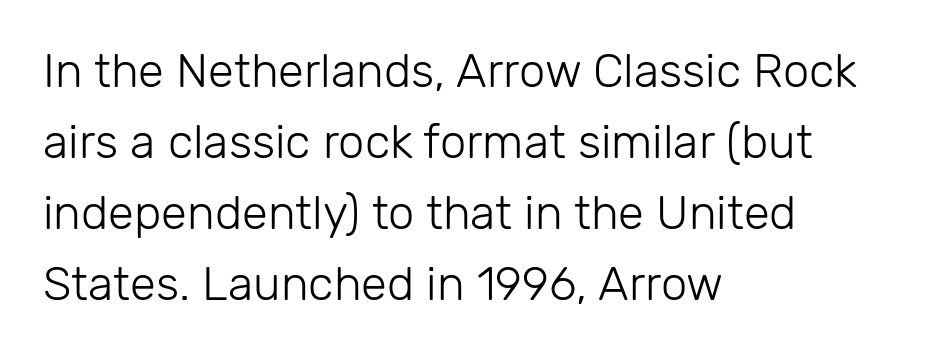
The image shows 47 px light sans-serif type, upright; set left-aligned, normal line spacing (1.51x), normal letter spacing, not underlined; low stroke contrast and a medium x-height.
